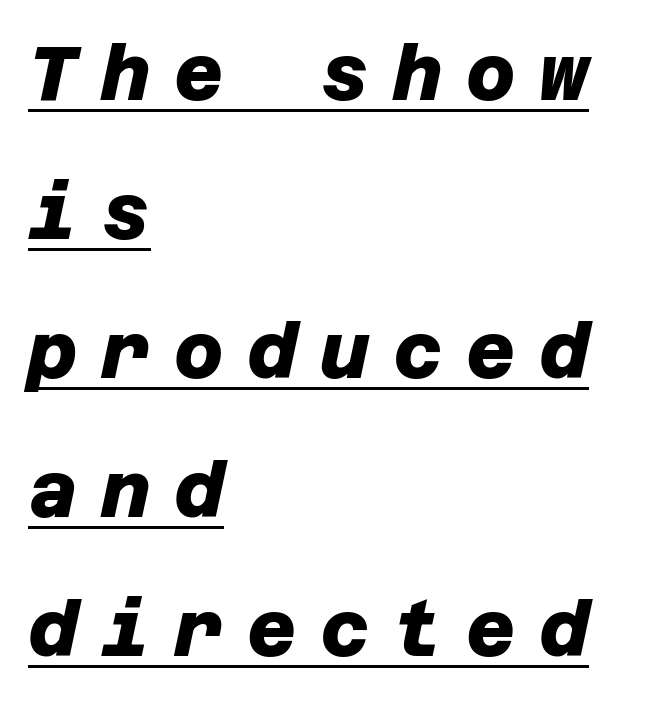
Q: Is the text bold? A: Yes.
Q: Is the typeface a serif or a sans-serif typeface? A: Sans-serif.
Q: Is the text underlined? A: Yes.
Q: How is the paragraph aligned? A: Left-aligned.
Q: Is the spacing between letters normal or unusually wide? A: Unusually wide.
Q: Width (condensed, normal, or wide)? A: Normal.
Q: Stroke contrast? A: Low.
Q: x-height? A: Large.
